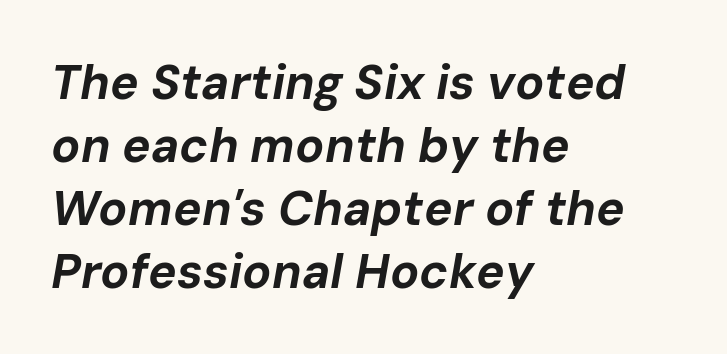
{"italic": "yes", "lean": "right", "slant_degrees": 10, "bold": "yes", "weight": "bold", "width": "normal", "stroke_contrast": "low", "x_height": "medium", "monospaced": "no", "underline": "no", "align": "left", "line_spacing": "normal", "line_spacing_ratio": 1.31, "letter_spacing": "normal", "letter_spacing_em": 0.0, "glyph_px": 48}
